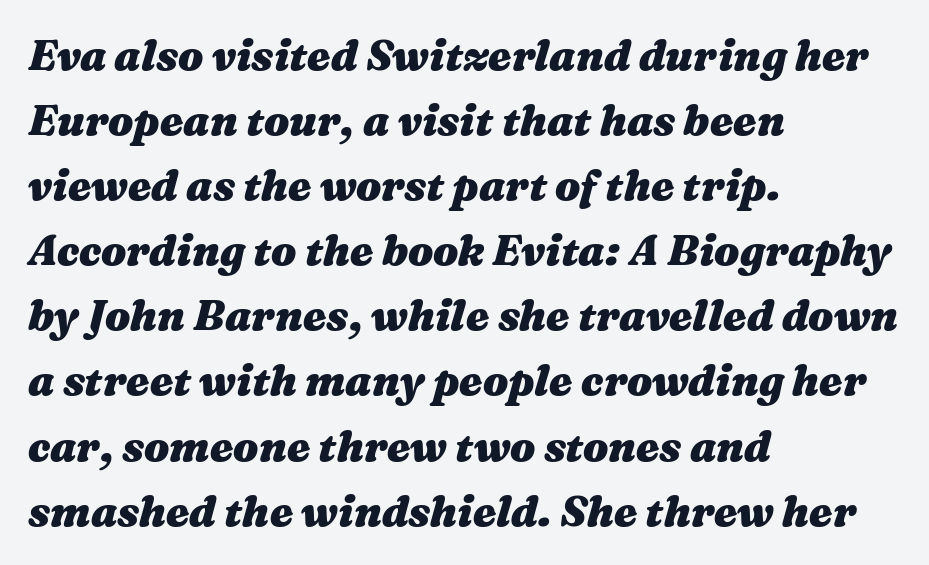
The image shows 42 px heavy, wide type, italic (leaning right); set left-aligned, normal line spacing (1.55x), normal letter spacing, not underlined; medium stroke contrast and a medium x-height.
